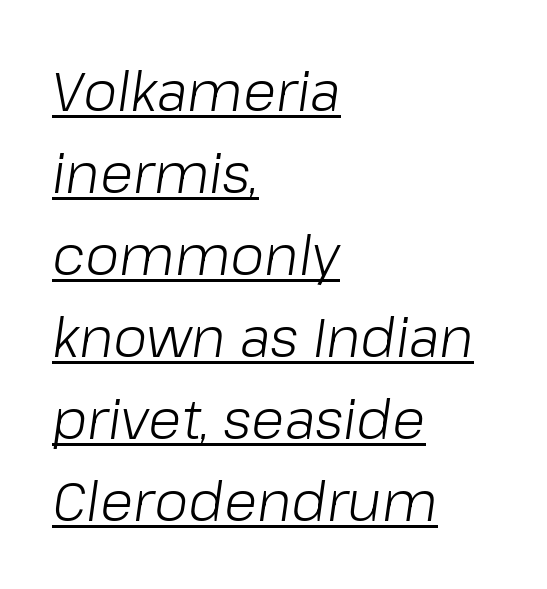
The image shows 55 px light type, italic (leaning right); set left-aligned, normal line spacing (1.49x), normal letter spacing, underlined; low stroke contrast and a medium x-height.
